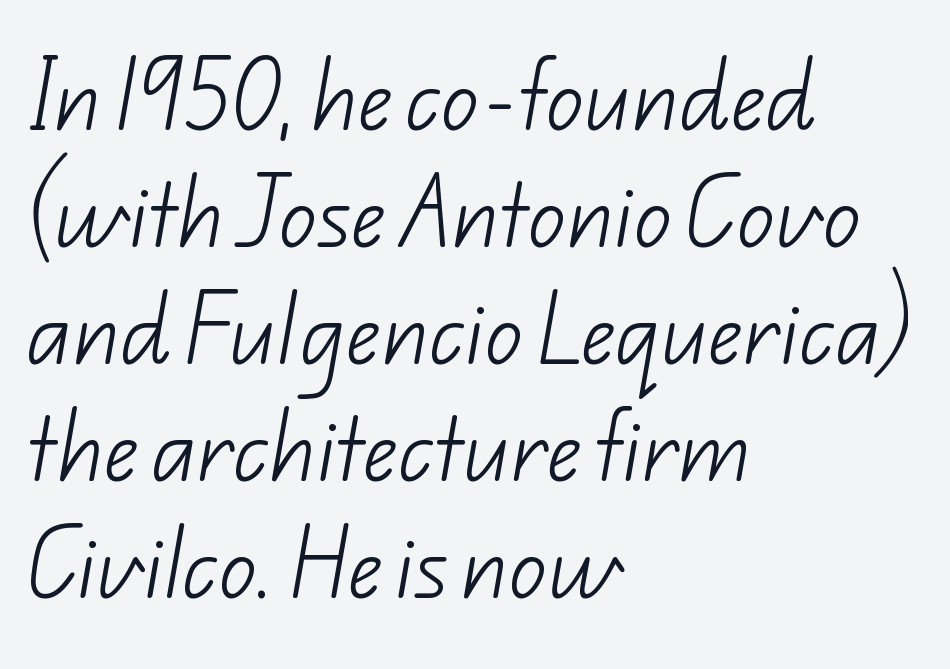
The image shows 76 px light sans-serif type; set left-aligned, normal line spacing (1.54x), normal letter spacing, not underlined; low stroke contrast and a small x-height.
